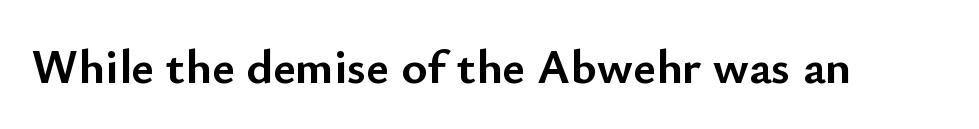
Q: Is the text bold? A: Yes.
Q: Is the text italic (slanted)? A: No, it is upright.
Q: Is the typeface a serif or a sans-serif typeface? A: Sans-serif.
Q: Is the text underlined? A: No.
Q: Is the spacing between letters normal or unusually wide? A: Normal.
Q: Width (condensed, normal, or wide)? A: Normal.
Q: Stroke contrast? A: Low.
Q: x-height? A: Small.
Q: Monospaced? A: No.
